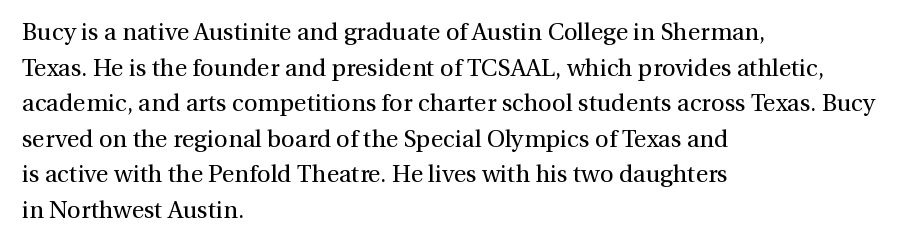
The image shows 24 px text type, upright; set left-aligned, normal line spacing (1.48x), normal letter spacing, not underlined.
